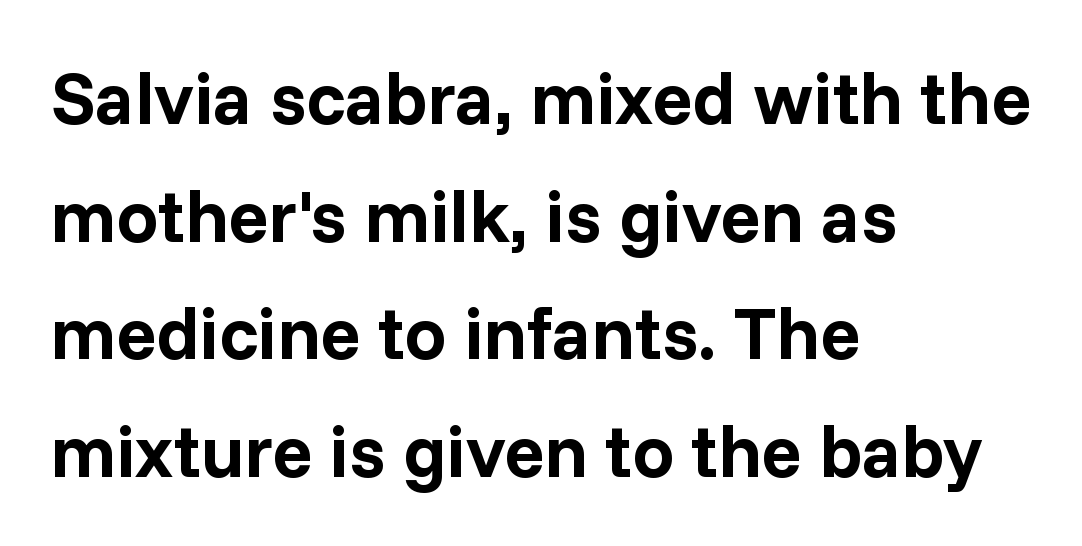
{"serif": "no", "italic": "no", "bold": "yes", "weight": "bold", "width": "normal", "stroke_contrast": "low", "x_height": "medium", "monospaced": "no", "underline": "no", "align": "left", "line_spacing": "normal", "line_spacing_ratio": 1.59, "letter_spacing": "normal", "letter_spacing_em": 0.0, "glyph_px": 74}
